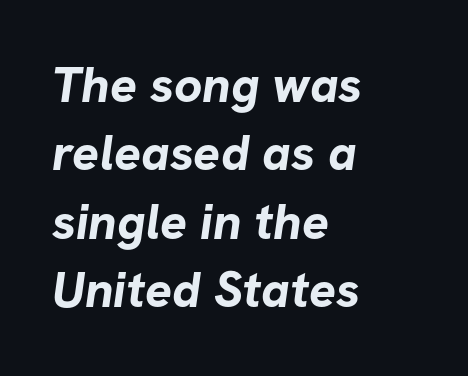
The image shows 50 px bold sans-serif type; set left-aligned, normal line spacing (1.37x), normal letter spacing, not underlined; low stroke contrast and a medium x-height.
